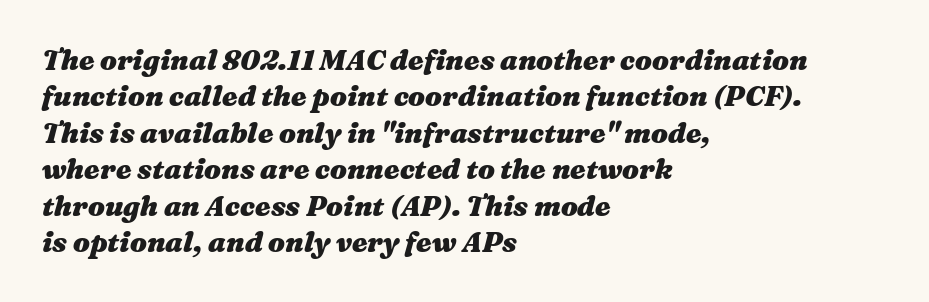
{"italic": "yes", "lean": "right", "slant_degrees": 16, "bold": "yes", "weight": "heavy", "width": "wide", "stroke_contrast": "medium", "x_height": "medium", "monospaced": "no", "underline": "no", "align": "left", "line_spacing": "normal", "line_spacing_ratio": 1.3, "letter_spacing": "normal", "letter_spacing_em": 0.0, "glyph_px": 28}
